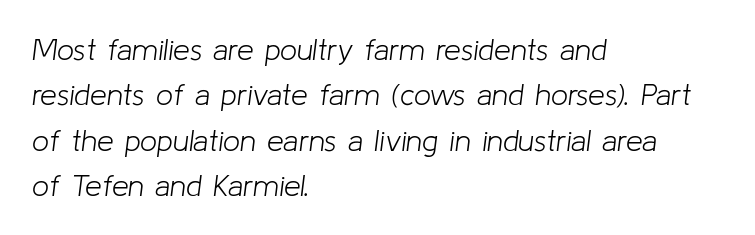
Letters rest on an invisible, unmarked baseline. The glyphs look as if they've been sheared to an angle. These lines sit exactly where default settings would place them. Each letter keeps its own natural width here, so spacing adapts to shape. A light-to-regular cut is what we see here.
